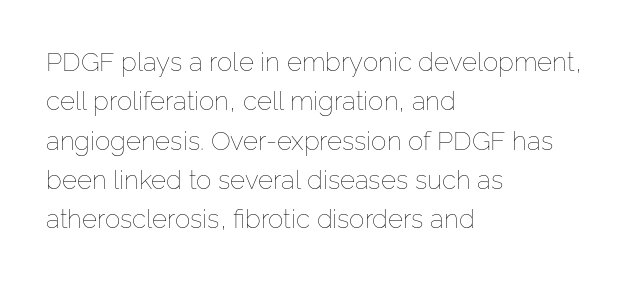
Q: Is the text bold? A: No.
Q: Is the text italic (slanted)? A: No, it is upright.
Q: Is the text underlined? A: No.
Q: How is the paragraph aligned? A: Left-aligned.
Q: Is the spacing between letters normal or unusually wide? A: Normal.
Q: Is the spacing between lines tight, normal or loose? A: Normal.
